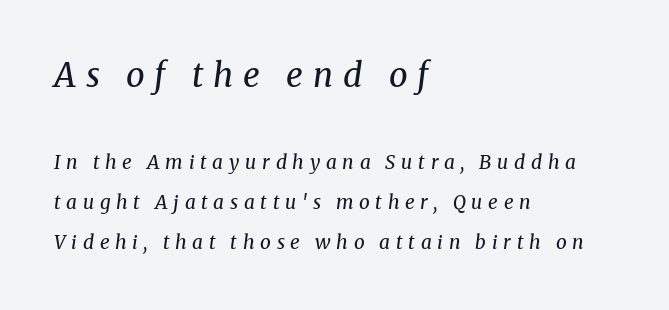
The image shows 33 px regular-weight serif type, italic (leaning right); set left-aligned, loose line spacing (2.11x), unusually wide letter spacing (+0.3 em), not underlined; the first (top) block is 1.74x larger; medium stroke contrast and a medium x-height.
